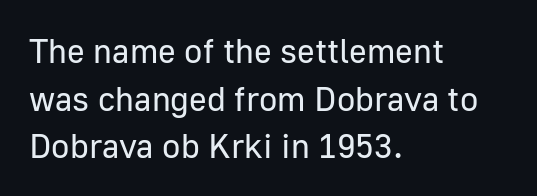
{"serif": "no", "italic": "no", "bold": "no", "weight": "regular", "width": "normal", "stroke_contrast": "low", "x_height": "medium", "monospaced": "no", "underline": "no", "align": "left", "line_spacing": "normal", "line_spacing_ratio": 1.4, "letter_spacing": "normal", "letter_spacing_em": 0.0, "glyph_px": 34}
